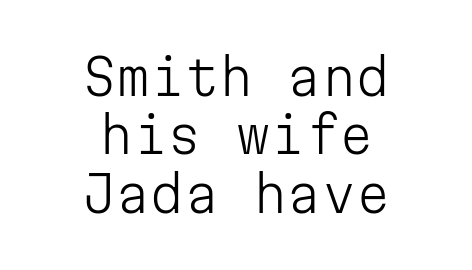
Q: Is the text bold? A: No.
Q: Is the text italic (slanted)? A: No, it is upright.
Q: Is the typeface a serif or a sans-serif typeface? A: Sans-serif.
Q: Is the text underlined? A: No.
Q: How is the paragraph aligned? A: Centered.
Q: Is the spacing between letters normal or unusually wide? A: Normal.
Q: Width (condensed, normal, or wide)? A: Normal.
Q: Stroke contrast? A: Low.
Q: x-height? A: Medium.
Q: Monospaced? A: Yes.
